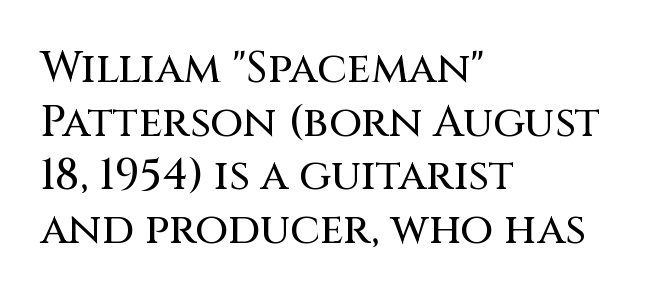
{"serif": "no", "italic": "no", "width": "normal", "stroke_contrast": "medium", "x_height": "large", "monospaced": "no", "underline": "no", "align": "left", "line_spacing": "normal", "line_spacing_ratio": 1.25, "letter_spacing": "normal", "letter_spacing_em": 0.0, "glyph_px": 43}
